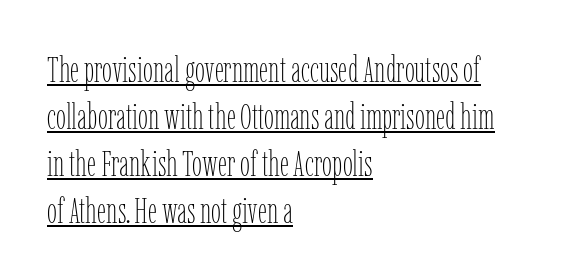
{"italic": "no", "bold": "no", "weight": "thin", "width": "condensed", "stroke_contrast": "low", "x_height": "medium", "monospaced": "no", "underline": "yes", "align": "left", "line_spacing": "normal", "line_spacing_ratio": 1.31, "letter_spacing": "normal", "letter_spacing_em": 0.0, "glyph_px": 36}
